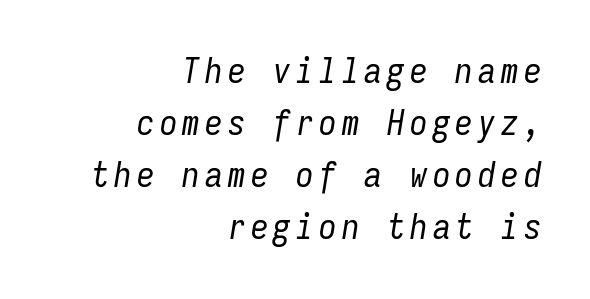
{"italic": "yes", "lean": "right", "slant_degrees": 9, "bold": "no", "weight": "regular", "width": "condensed", "stroke_contrast": "low", "x_height": "medium", "monospaced": "yes", "underline": "no", "align": "right", "line_spacing": "normal", "line_spacing_ratio": 1.49, "glyph_px": 35}
